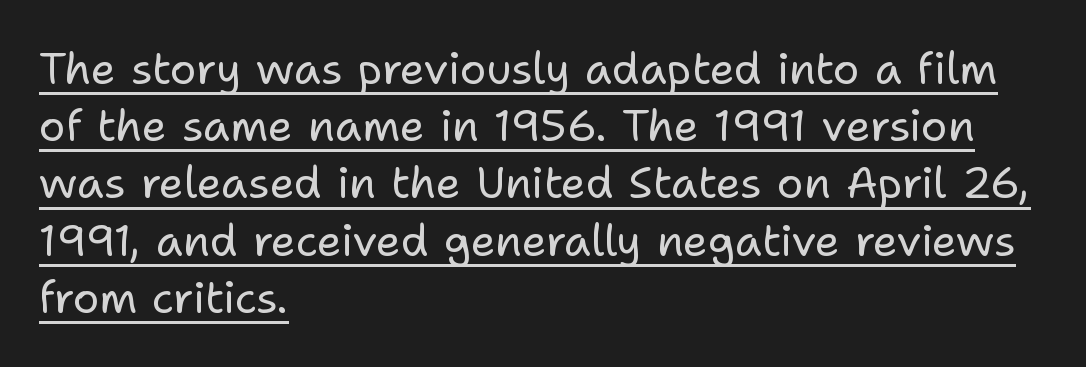
{"serif": "no", "italic": "no", "bold": "no", "weight": "regular", "width": "normal", "stroke_contrast": "low", "x_height": "medium", "monospaced": "no", "underline": "yes", "align": "left", "line_spacing": "normal", "line_spacing_ratio": 1.3, "letter_spacing": "normal", "letter_spacing_em": 0.0, "glyph_px": 44}
